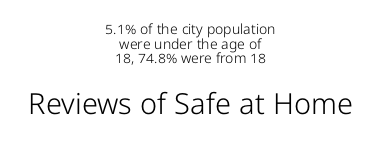
Q: Is the text bold? A: No.
Q: Is the text italic (slanted)? A: No, it is upright.
Q: Is the typeface a serif or a sans-serif typeface? A: Sans-serif.
Q: Is the text underlined? A: No.
Q: How is the paragraph aligned? A: Centered.
Q: Is the spacing between letters normal or unusually wide? A: Normal.
Q: Is the spacing between lines tight, normal or loose? A: Tight.
Q: Which block of text is set in a larger size, the first (top) or the second (bottom)? A: The second (bottom) one.
Q: Width (condensed, normal, or wide)? A: Normal.
Q: Stroke contrast? A: Low.
Q: x-height? A: Medium.
Q: Monospaced? A: No.
